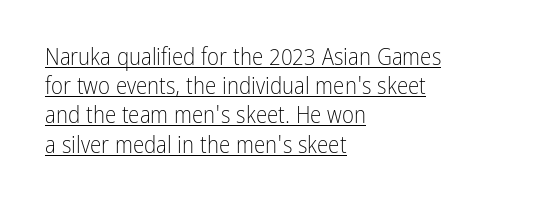
{"italic": "no", "bold": "no", "underline": "yes", "align": "left", "line_spacing": "normal", "line_spacing_ratio": 1.27, "letter_spacing": "normal", "letter_spacing_em": 0.0, "glyph_px": 23}
